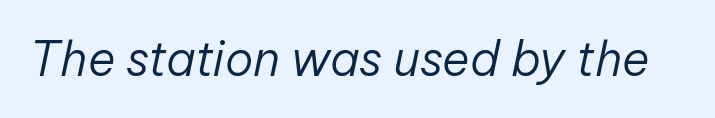
Q: Is the text bold? A: No.
Q: Is the text italic (slanted)? A: Yes, it leans right by about 12 degrees.
Q: Is the text underlined? A: No.
Q: Is the spacing between letters normal or unusually wide? A: Normal.
Q: Width (condensed, normal, or wide)? A: Normal.
Q: Stroke contrast? A: Low.
Q: x-height? A: Medium.
Q: Monospaced? A: No.
